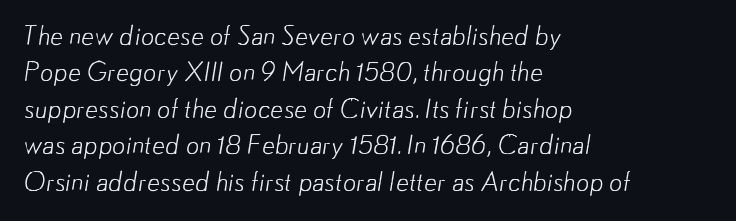
Each line starts at the same left margin while the right side varies. Regarding leading, the lines here are spaced in the standard way. No chunkiness to these letters — they're not bold. The face used here is rendered with its standard letterfit.
